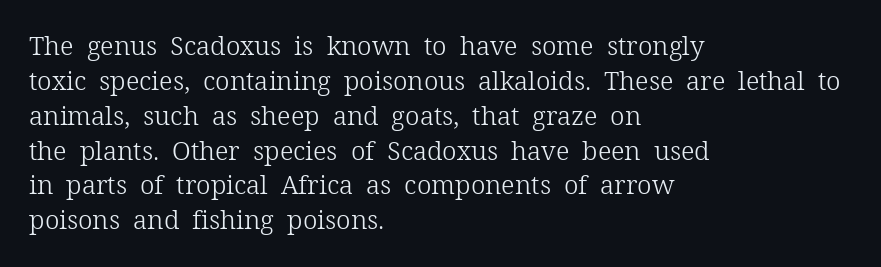
The image shows 26 px text type, upright; set left-aligned, normal line spacing (1.34x), normal letter spacing, not underlined.
